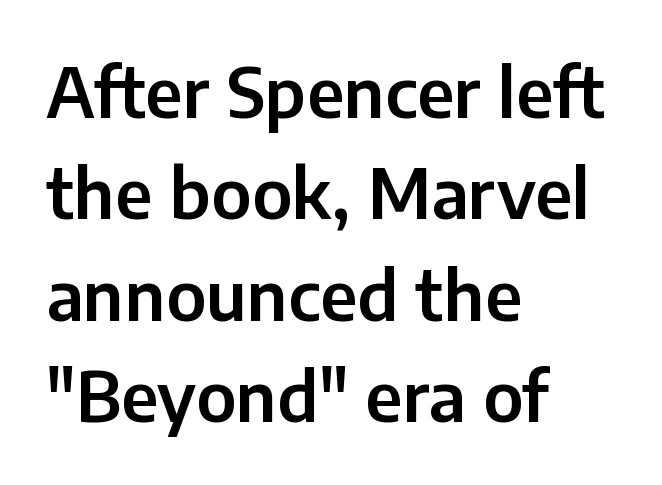
Q: Is the text italic (slanted)? A: No, it is upright.
Q: Is the typeface a serif or a sans-serif typeface? A: Sans-serif.
Q: Is the text underlined? A: No.
Q: How is the paragraph aligned? A: Left-aligned.
Q: Is the spacing between letters normal or unusually wide? A: Normal.
Q: Is the spacing between lines tight, normal or loose? A: Normal.
Q: Width (condensed, normal, or wide)? A: Normal.
Q: Stroke contrast? A: Low.
Q: x-height? A: Medium.
Q: Monospaced? A: No.
